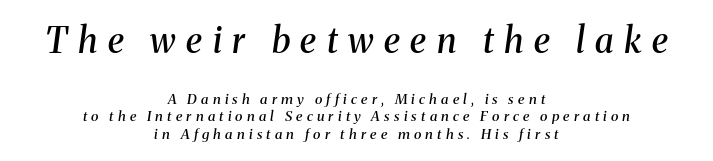
The image shows 35 px semibold serif type, italic (leaning right); set centered, normal line spacing (1.25x), unusually wide letter spacing (+0.3 em), not underlined; the first (top) block is 2.5x larger; medium stroke contrast and a medium x-height.
